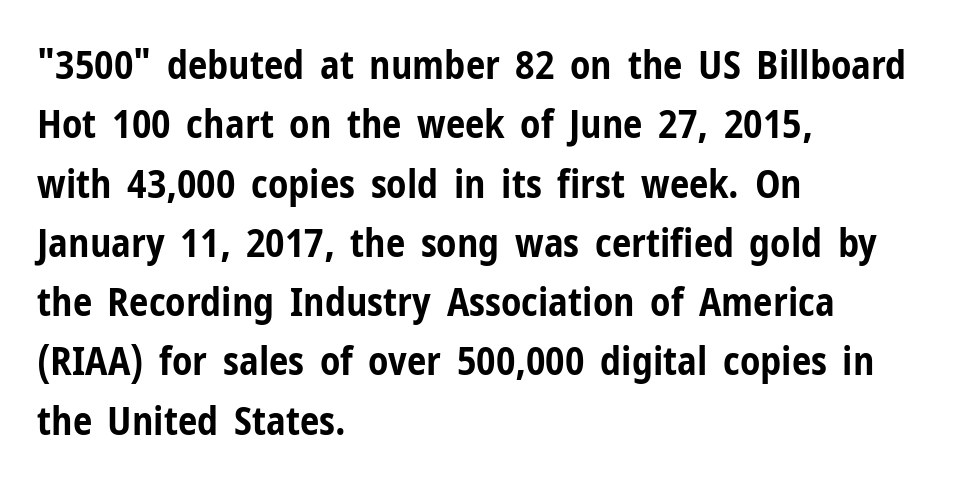
The designer left line spacing at the default. The space directly below the letters is spotless. The glyphs have the mass of a bold cut. All the whitespace from short lines collects on the right.
